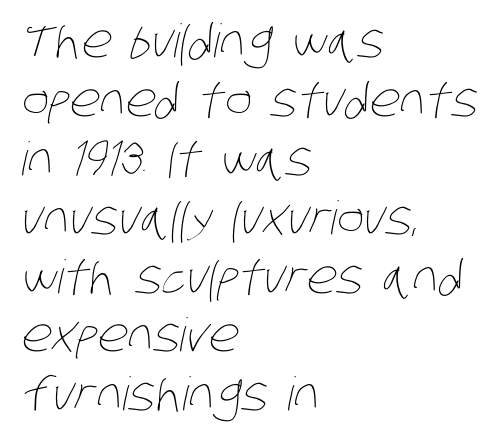
Q: Is the text bold? A: No.
Q: Is the text underlined? A: No.
Q: How is the paragraph aligned? A: Left-aligned.
Q: Is the spacing between letters normal or unusually wide? A: Normal.
Q: Is the spacing between lines tight, normal or loose? A: Normal.
Q: Width (condensed, normal, or wide)? A: Condensed.
Q: Stroke contrast? A: Low.
Q: x-height? A: Large.
Q: Monospaced? A: No.
